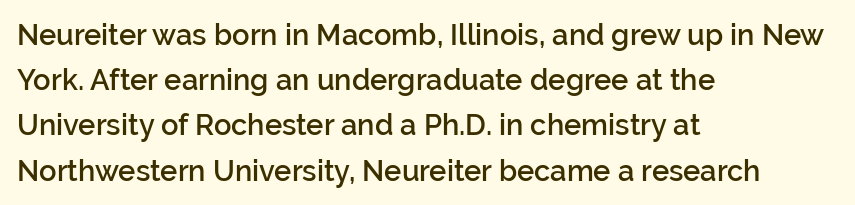
The image shows 29 px semibold sans-serif type, upright; set left-aligned, normal line spacing (1.56x), normal letter spacing, not underlined; low stroke contrast and a medium x-height.
